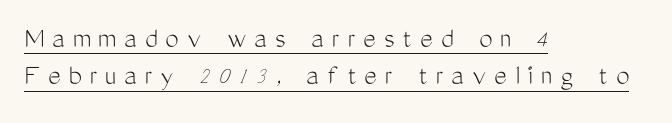
The image shows 30 px light, condensed sans-serif type, upright; set left-aligned, normal line spacing (1.25x), unusually wide letter spacing (+0.26 em), underlined; medium stroke contrast and a medium x-height.
